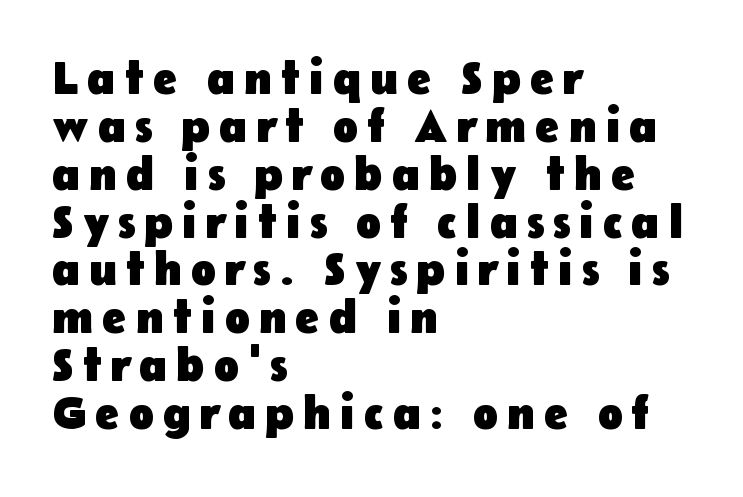
Q: Is the text bold? A: Yes.
Q: Is the text italic (slanted)? A: No, it is upright.
Q: Is the typeface a serif or a sans-serif typeface? A: Sans-serif.
Q: Is the text underlined? A: No.
Q: How is the paragraph aligned? A: Left-aligned.
Q: Is the spacing between lines tight, normal or loose? A: Tight.
Q: Width (condensed, normal, or wide)? A: Normal.
Q: Stroke contrast? A: Low.
Q: x-height? A: Medium.
Q: Monospaced? A: No.
